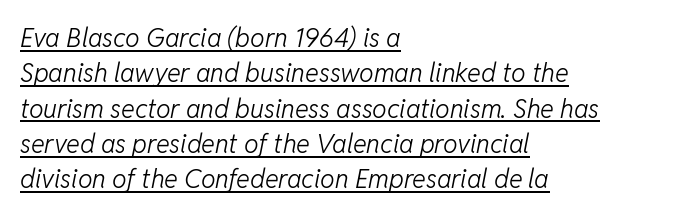
{"italic": "yes", "lean": "right", "slant_degrees": 11, "bold": "no", "underline": "yes", "align": "left", "line_spacing": "normal", "line_spacing_ratio": 1.36, "letter_spacing": "normal", "letter_spacing_em": 0.0, "glyph_px": 26}
